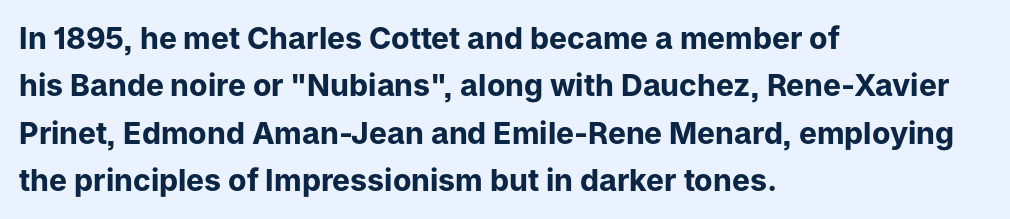
The image shows 30 px bold sans-serif type, upright; set left-aligned, normal line spacing (1.58x), normal letter spacing, not underlined; low stroke contrast and a medium x-height.
